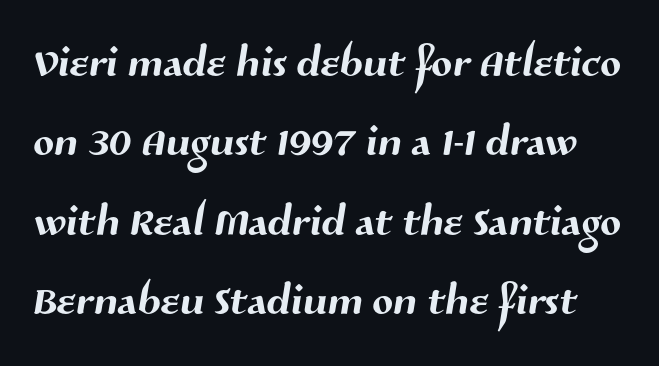
The image shows 61 px sans-serif type; set normal line spacing (1.3x), normal letter spacing, not underlined; medium stroke contrast and a medium x-height.
